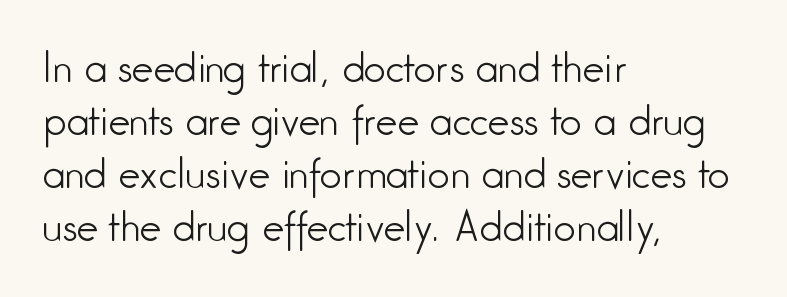
{"serif": "no", "italic": "no", "bold": "no", "weight": "light", "width": "condensed", "stroke_contrast": "low", "x_height": "medium", "monospaced": "no", "underline": "no", "align": "left", "line_spacing": "normal", "line_spacing_ratio": 1.36, "letter_spacing": "normal", "letter_spacing_em": 0.0, "glyph_px": 39}
